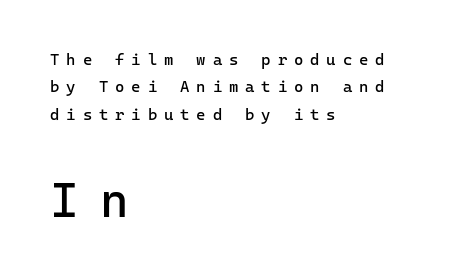
The type sits square on the baseline with zero lean. Weight: regular or lighter. Monospaced: the letters line up in strict vertical columns. A bare baseline throughout the passage. The rendering anchors every line to the left-hand side.
